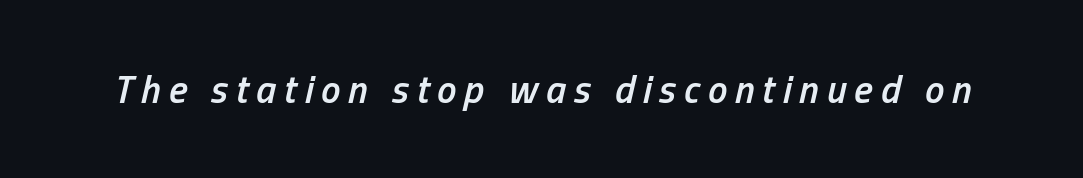
The image shows 39 px semibold, condensed type, italic (leaning right); set unusually wide letter spacing (+0.2 em), not underlined; low stroke contrast and a medium x-height.
